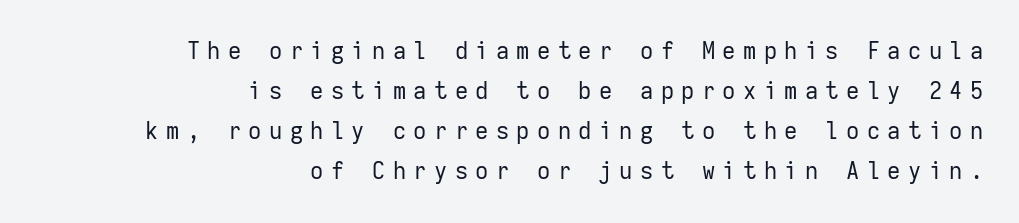
Caption: face not bold, strokes unweighted. A student would call this right alignment; a typographer would say flush right, rag left. If you drew a line through each stem, it would be perfectly vertical. Here the glyphs are tracked loosely, breaking word shapes into spaced letters.
